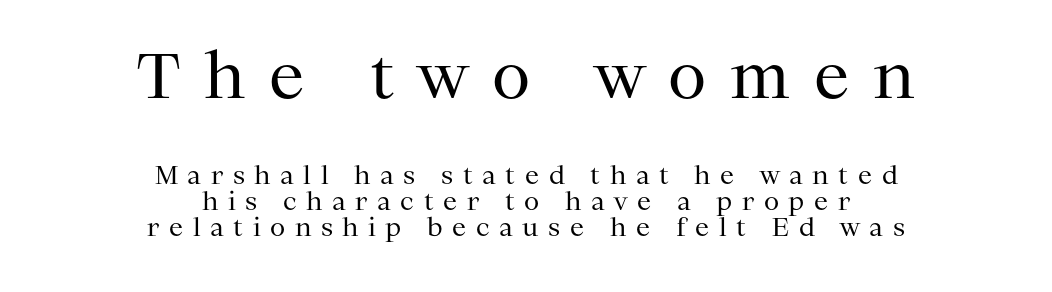
Q: Is the text bold? A: No.
Q: Is the text italic (slanted)? A: No, it is upright.
Q: Is the typeface a serif or a sans-serif typeface? A: Serif.
Q: Is the text underlined? A: No.
Q: How is the paragraph aligned? A: Centered.
Q: Is the spacing between letters normal or unusually wide? A: Unusually wide.
Q: Is the spacing between lines tight, normal or loose? A: Tight.
Q: Which block of text is set in a larger size, the first (top) or the second (bottom)? A: The first (top) one.
Q: Width (condensed, normal, or wide)? A: Normal.
Q: Stroke contrast? A: Medium.
Q: x-height? A: Medium.
Q: Monospaced? A: No.
